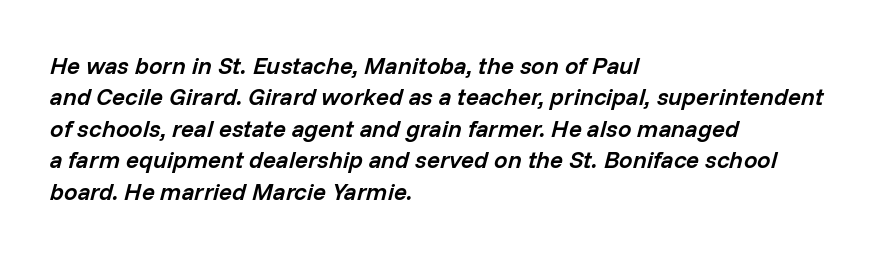
Underline: absent. Heft: intermediate — a semibold. Short note: letters normally spaced. The glyphs look as if they've been sheared to an angle. A student would call this left alignment; a typographer would say flush left, rag right.
